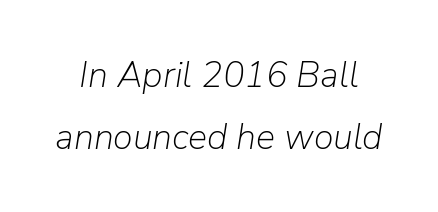
The image shows 36 px light type, italic (leaning right); set line spacing 1.72x, normal letter spacing, not underlined; low stroke contrast and a medium x-height.
